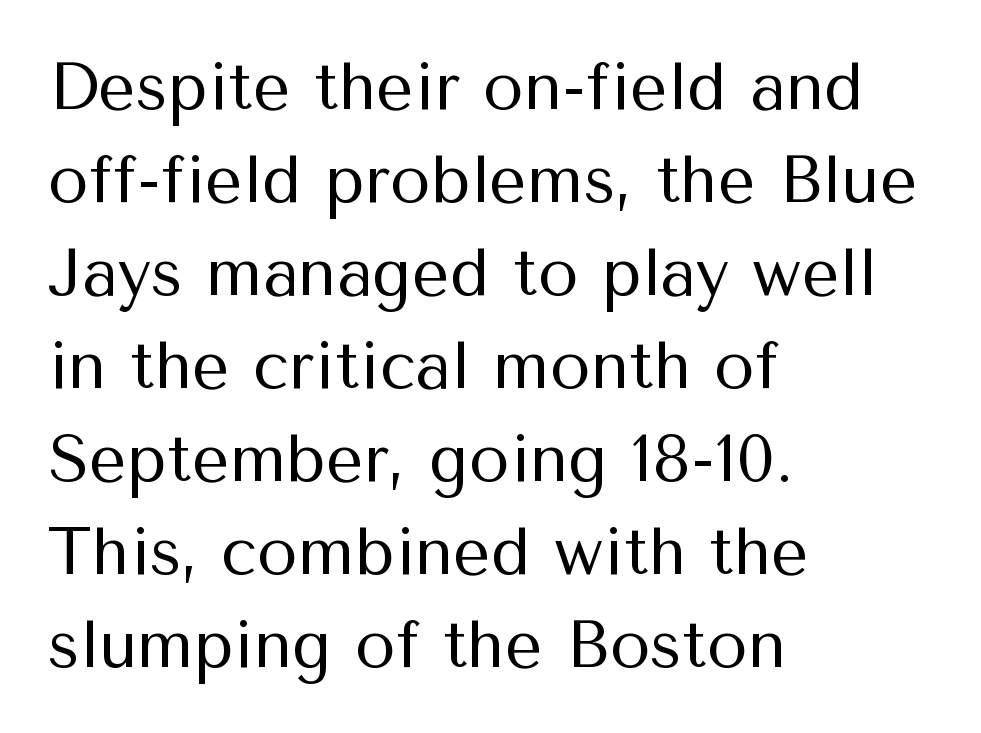
Q: Is the text bold? A: No.
Q: Is the text italic (slanted)? A: No, it is upright.
Q: Is the typeface a serif or a sans-serif typeface? A: Sans-serif.
Q: Is the text underlined? A: No.
Q: How is the paragraph aligned? A: Left-aligned.
Q: Is the spacing between letters normal or unusually wide? A: Normal.
Q: Is the spacing between lines tight, normal or loose? A: Normal.
Q: Width (condensed, normal, or wide)? A: Normal.
Q: Stroke contrast? A: Medium.
Q: x-height? A: Medium.
Q: Monospaced? A: No.
